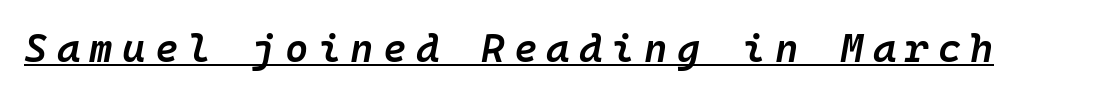
{"italic": "yes", "lean": "right", "slant_degrees": 10, "bold": "semi", "weight": "semibold", "width": "normal", "stroke_contrast": "low", "x_height": "medium", "monospaced": "yes", "underline": "yes", "letter_spacing": "wide", "letter_spacing_em": 0.23, "glyph_px": 40}
